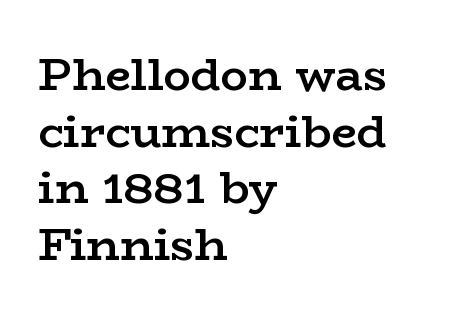
The image shows 46 px semibold, wide serif type, upright; set left-aligned, line spacing 1.23x, normal letter spacing, not underlined; low stroke contrast and a medium x-height.
